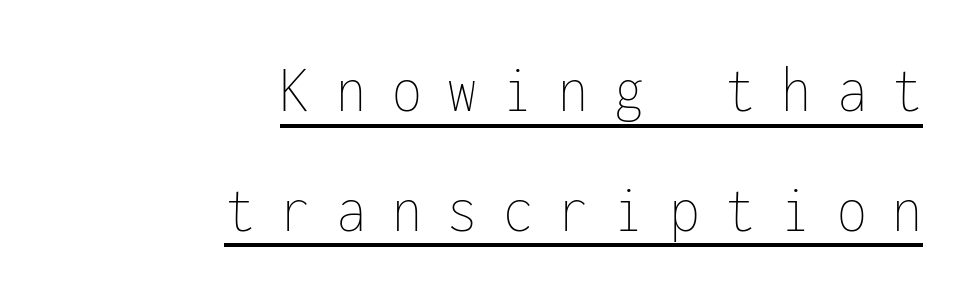
The image shows 68 px thin, condensed type, upright, monospaced; set right-aligned, line spacing 1.76x, unusually wide letter spacing (+0.38 em), underlined; low stroke contrast and a medium x-height.
